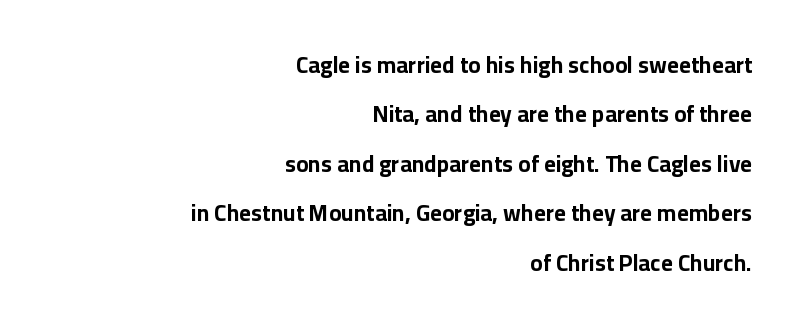
Style check: upright. A great deal of white space separates one row of letters from the next. How heavy is the stroke? Heavy — this is a bold. The space beneath each line is pristine and unruled. Each word holds together tightly as a unit, with standard inter-letter gaps. The passage is arranged like a letterhead date or caption credit — flush right.
